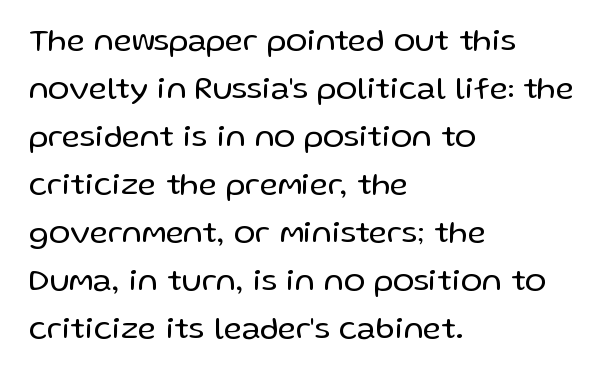
{"serif": "no", "italic": "no", "bold": "no", "weight": "regular", "width": "normal", "stroke_contrast": "low", "x_height": "medium", "monospaced": "no", "underline": "no", "align": "left", "line_spacing": "normal", "line_spacing_ratio": 1.5, "letter_spacing": "normal", "letter_spacing_em": 0.0, "glyph_px": 32}
